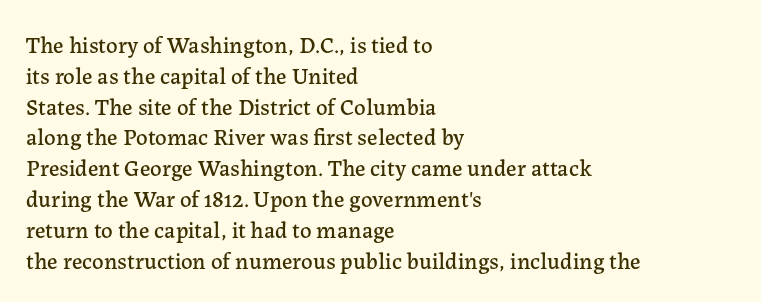
Q: Is the text italic (slanted)? A: No, it is upright.
Q: Is the text underlined? A: No.
Q: How is the paragraph aligned? A: Left-aligned.
Q: Is the spacing between letters normal or unusually wide? A: Normal.
Q: Is the spacing between lines tight, normal or loose? A: Normal.
